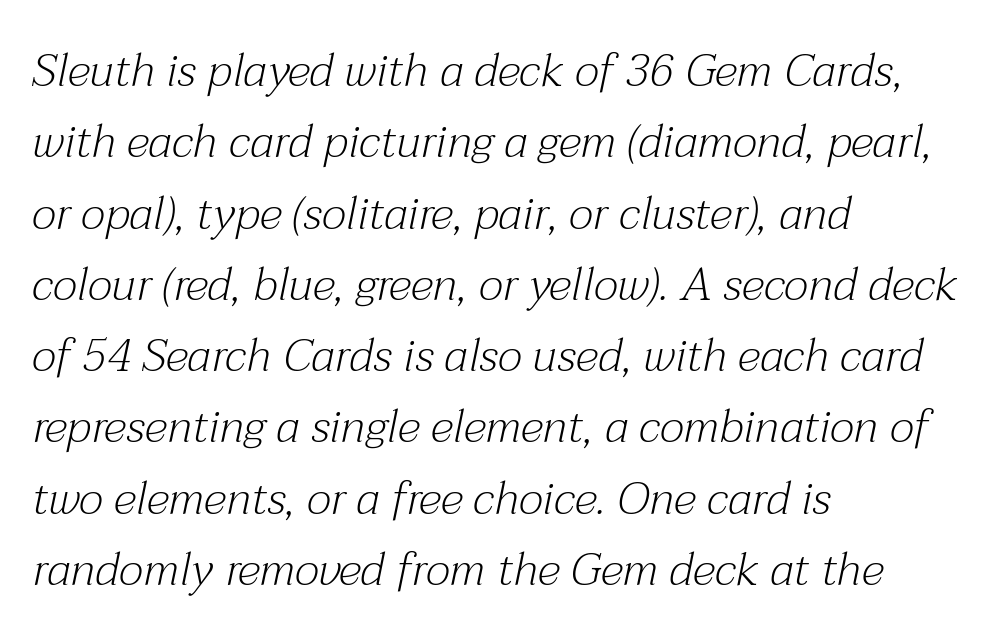
Q: Is the text bold? A: No.
Q: Is the text italic (slanted)? A: Yes, it leans right by about 12 degrees.
Q: Is the typeface a serif or a sans-serif typeface? A: Serif.
Q: Is the text underlined? A: No.
Q: How is the paragraph aligned? A: Left-aligned.
Q: Is the spacing between letters normal or unusually wide? A: Normal.
Q: Is the spacing between lines tight, normal or loose? A: Normal.
Q: Width (condensed, normal, or wide)? A: Normal.
Q: Stroke contrast? A: Medium.
Q: x-height? A: Medium.
Q: Monospaced? A: No.
